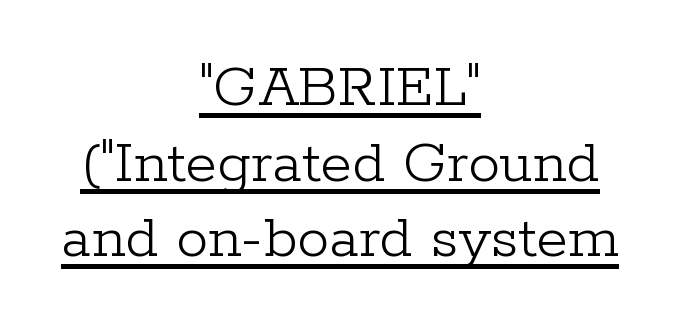
Q: Is the text bold? A: No.
Q: Is the text italic (slanted)? A: No, it is upright.
Q: Is the typeface a serif or a sans-serif typeface? A: Serif.
Q: Is the text underlined? A: Yes.
Q: How is the paragraph aligned? A: Centered.
Q: Is the spacing between letters normal or unusually wide? A: Normal.
Q: Width (condensed, normal, or wide)? A: Normal.
Q: Stroke contrast? A: Low.
Q: x-height? A: Medium.
Q: Monospaced? A: No.
